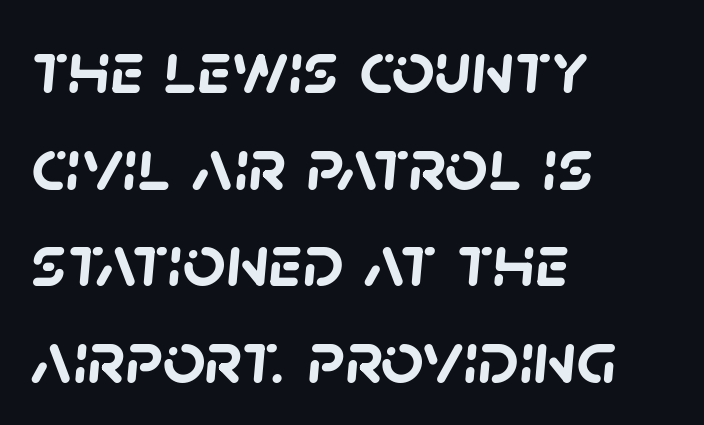
{"serif": "no", "bold": "yes", "weight": "semibold", "width": "normal", "stroke_contrast": "low", "x_height": "large", "monospaced": "no", "underline": "no", "align": "left", "line_spacing": "normal", "line_spacing_ratio": 1.29, "letter_spacing": "normal", "letter_spacing_em": 0.0, "glyph_px": 75}
